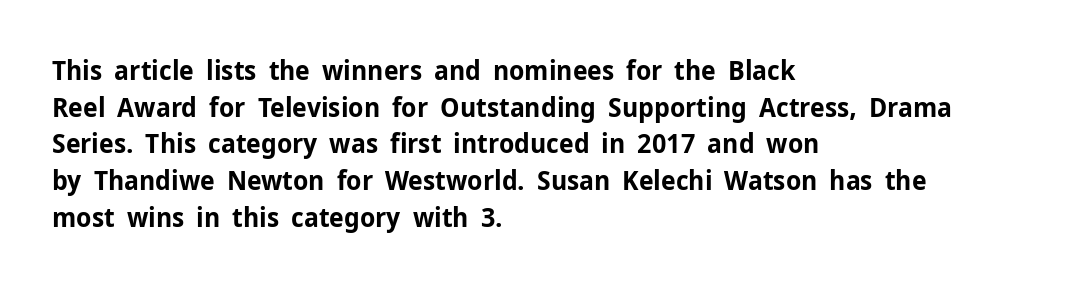
The image shows 27 px bold type, upright; set left-aligned, normal line spacing (1.36x), normal letter spacing, not underlined.
